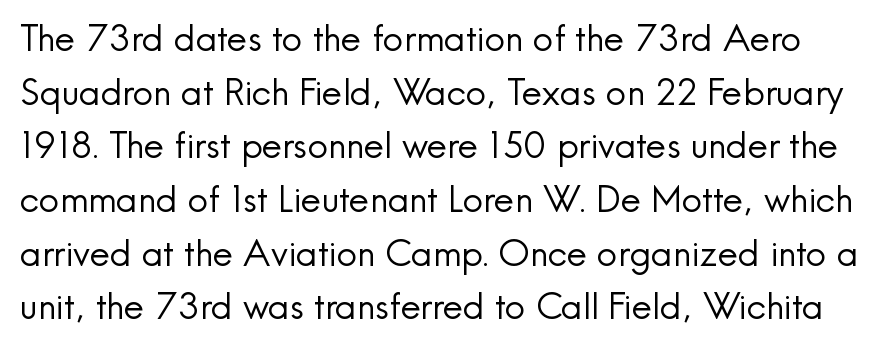
{"serif": "no", "italic": "no", "bold": "no", "weight": "regular", "width": "normal", "x_height": "small", "monospaced": "no", "underline": "no", "line_spacing": "normal", "line_spacing_ratio": 1.49, "letter_spacing": "normal", "letter_spacing_em": 0.0, "glyph_px": 36}
